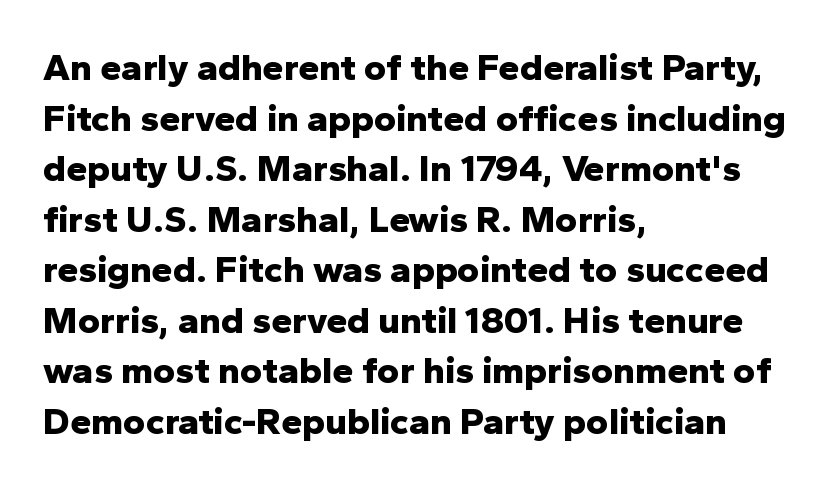
A bare baseline throughout the passage. Weight: bold. In CSS terms this would be text-align: left. The letters carry no serifs — their stems end cleanly without finishing strokes. Honestly, the letter spacing is just normal — you wouldn't notice it. The rendering uses natural spacing where letterforms have individual widths.
